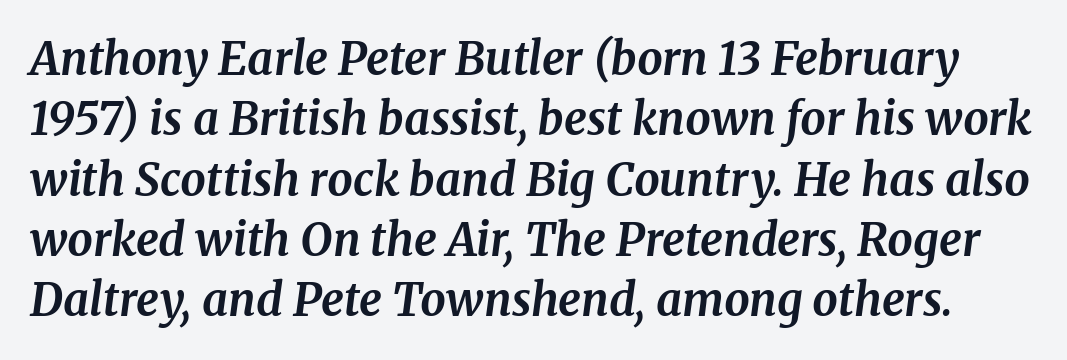
The image shows 45 px bold serif type, italic (leaning right); set normal line spacing (1.34x), normal letter spacing, not underlined; medium stroke contrast and a medium x-height.
